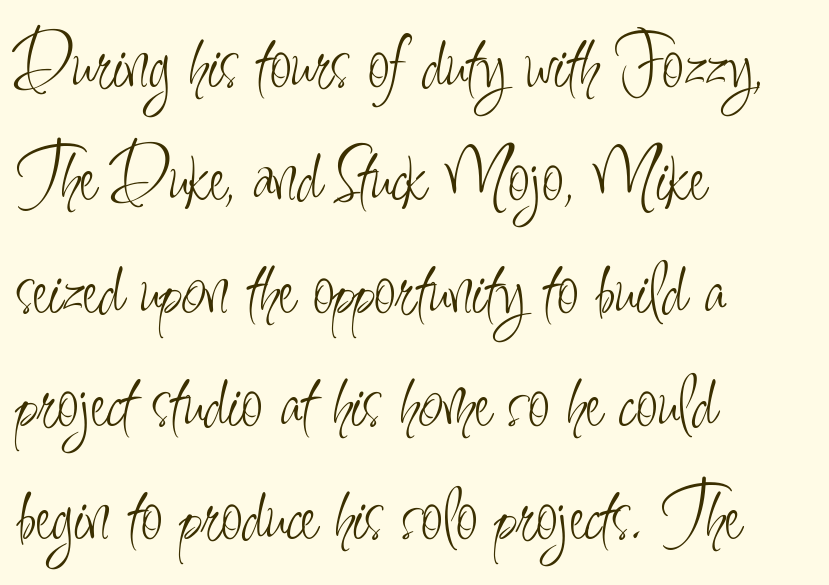
Q: Is the text bold? A: No.
Q: Is the typeface a serif or a sans-serif typeface? A: Sans-serif.
Q: Is the text underlined? A: No.
Q: How is the paragraph aligned? A: Left-aligned.
Q: Is the spacing between letters normal or unusually wide? A: Normal.
Q: Is the spacing between lines tight, normal or loose? A: Normal.
Q: Width (condensed, normal, or wide)? A: Condensed.
Q: Stroke contrast? A: Low.
Q: x-height? A: Small.
Q: Monospaced? A: No.
